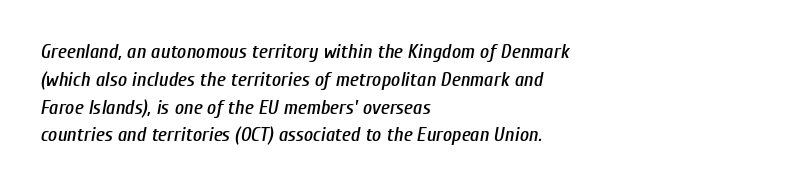
The image shows 20 px text type, italic (leaning right); set left-aligned, normal line spacing (1.39x), normal letter spacing, not underlined.
